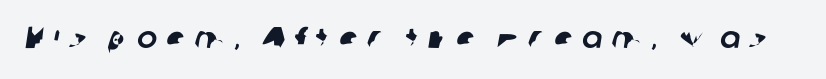
Q: Is the typeface a serif or a sans-serif typeface? A: Sans-serif.
Q: Is the text underlined? A: No.
Q: Is the spacing between letters normal or unusually wide? A: Unusually wide.
Q: Width (condensed, normal, or wide)? A: Normal.
Q: Stroke contrast? A: Low.
Q: x-height? A: Medium.
Q: Monospaced? A: No.
